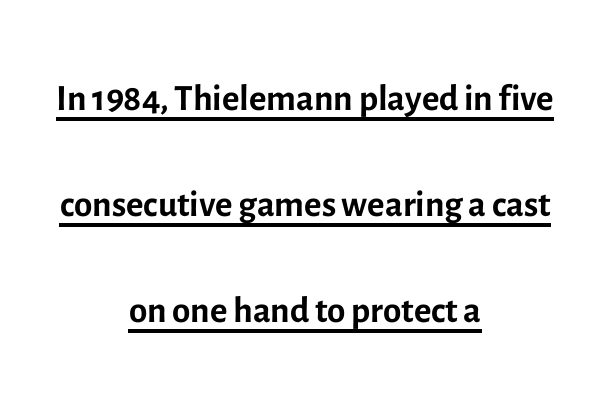
Q: Is the text bold? A: No.
Q: Is the text italic (slanted)? A: No, it is upright.
Q: Is the typeface a serif or a sans-serif typeface? A: Sans-serif.
Q: Is the text underlined? A: Yes.
Q: How is the paragraph aligned? A: Centered.
Q: Is the spacing between letters normal or unusually wide? A: Normal.
Q: Is the spacing between lines tight, normal or loose? A: Loose.
Q: Width (condensed, normal, or wide)? A: Normal.
Q: x-height? A: Medium.
Q: Monospaced? A: No.
